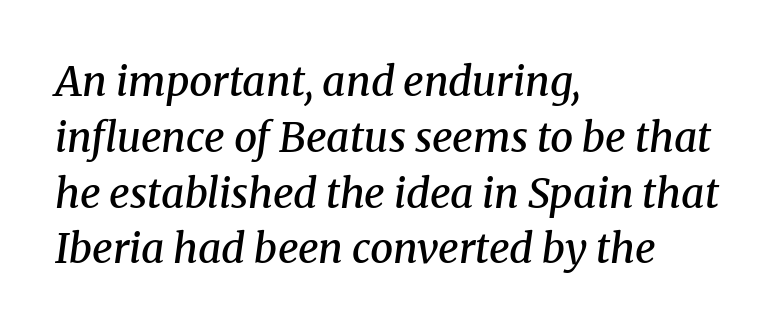
Q: Is the text bold? A: Semi-bold.
Q: Is the text italic (slanted)? A: Yes, it leans right by about 8 degrees.
Q: Is the typeface a serif or a sans-serif typeface? A: Serif.
Q: Is the text underlined? A: No.
Q: How is the paragraph aligned? A: Left-aligned.
Q: Is the spacing between letters normal or unusually wide? A: Normal.
Q: Is the spacing between lines tight, normal or loose? A: Normal.
Q: Width (condensed, normal, or wide)? A: Normal.
Q: Stroke contrast? A: Medium.
Q: x-height? A: Medium.
Q: Monospaced? A: No.
